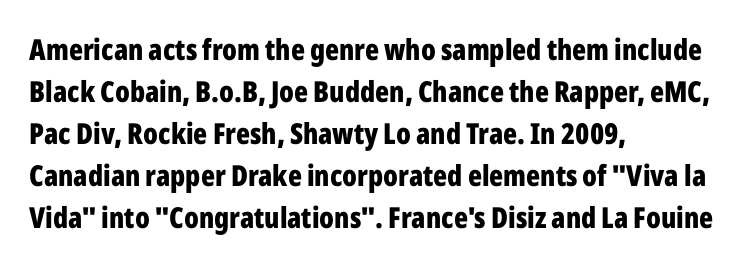
The image shows 29 px bold, condensed sans-serif type, upright; set left-aligned, normal line spacing (1.45x), normal letter spacing, not underlined; low stroke contrast and a medium x-height.
